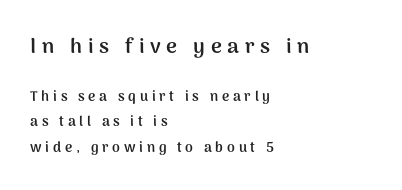
Q: Is the text bold? A: Yes.
Q: Is the text italic (slanted)? A: No, it is upright.
Q: Is the text underlined? A: No.
Q: How is the paragraph aligned? A: Left-aligned.
Q: Is the spacing between letters normal or unusually wide? A: Unusually wide.
Q: Which block of text is set in a larger size, the first (top) or the second (bottom)? A: The first (top) one.
